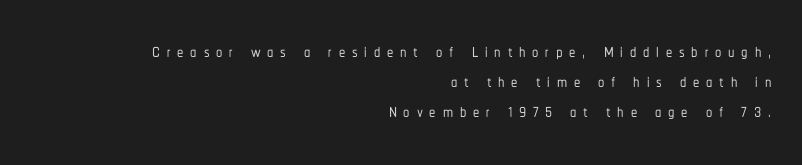
{"italic": "no", "underline": "no", "align": "right", "line_spacing_ratio": 1.21, "letter_spacing": "wide", "letter_spacing_em": 0.27, "glyph_px": 25}
